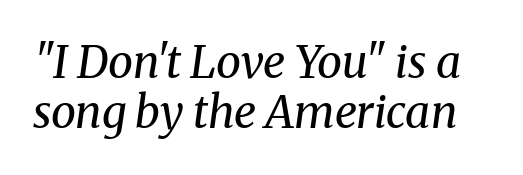
{"serif": "yes", "italic": "yes", "lean": "right", "slant_degrees": 8, "bold": "no", "weight": "regular", "width": "normal", "stroke_contrast": "medium", "x_height": "medium", "monospaced": "no", "underline": "no", "line_spacing": "tight", "line_spacing_ratio": 1.12, "letter_spacing": "normal", "letter_spacing_em": 0.0, "glyph_px": 45}
